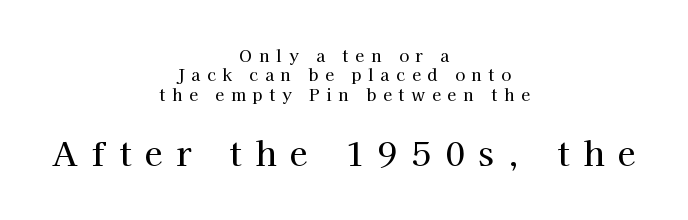
Font category for this specimen: serif. Note the varied advance widths — an 'i' is clearly narrower than an 'm'. Substantial extra tracking has been applied to these lines. Anything drawn beneath the words? Only blank space. Every character sits straight up, as roman type does.
